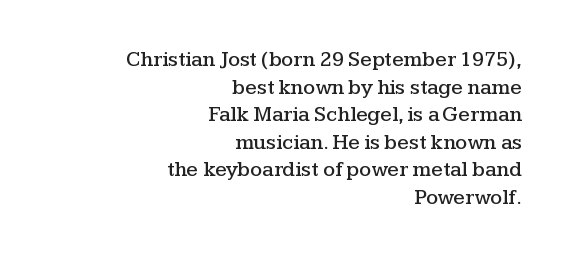
The image shows 21 px text type, upright; set right-aligned, normal line spacing (1.31x), normal letter spacing, not underlined.
